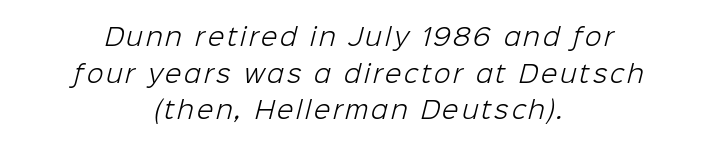
{"bold": "no", "underline": "no", "align": "center", "line_spacing": "normal", "line_spacing_ratio": 1.53, "glyph_px": 24}
